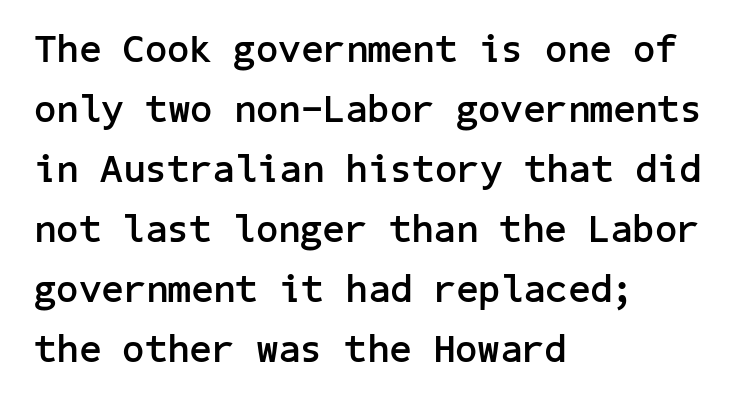
Q: Is the text bold? A: Yes.
Q: Is the text italic (slanted)? A: No, it is upright.
Q: Is the typeface a serif or a sans-serif typeface? A: Sans-serif.
Q: Is the text underlined? A: No.
Q: How is the paragraph aligned? A: Left-aligned.
Q: Is the spacing between letters normal or unusually wide? A: Normal.
Q: Is the spacing between lines tight, normal or loose? A: Normal.
Q: Width (condensed, normal, or wide)? A: Normal.
Q: Stroke contrast? A: Low.
Q: x-height? A: Medium.
